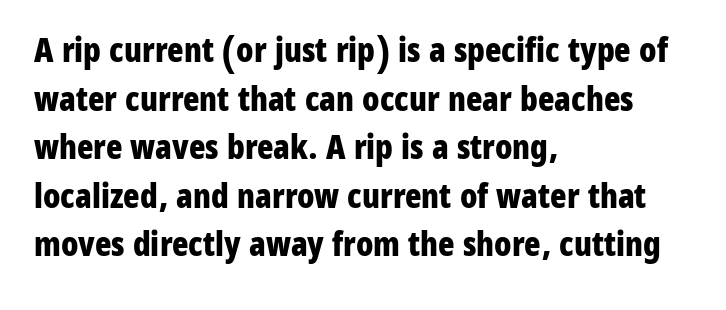
{"serif": "no", "italic": "no", "bold": "yes", "weight": "bold", "width": "condensed", "stroke_contrast": "low", "x_height": "medium", "monospaced": "no", "underline": "no", "align": "left", "line_spacing": "normal", "line_spacing_ratio": 1.43, "letter_spacing": "normal", "letter_spacing_em": 0.0, "glyph_px": 34}
